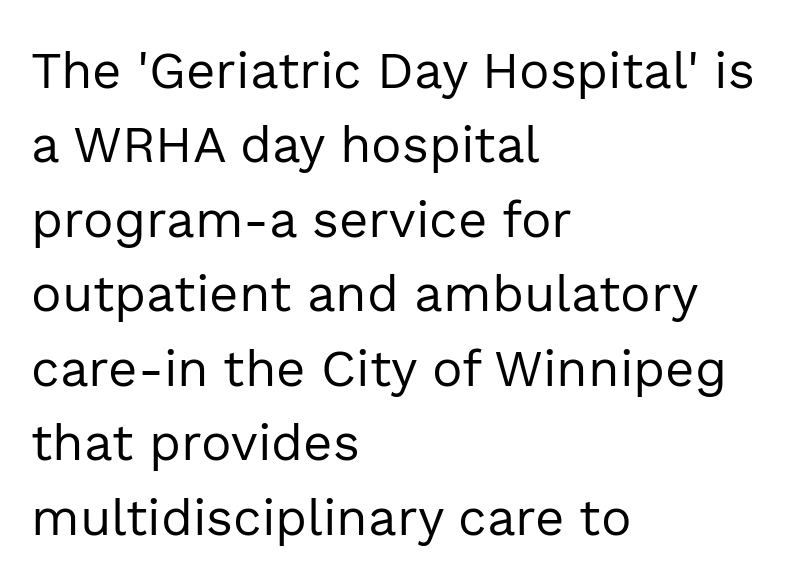
The image shows 51 px regular-weight sans-serif type, upright; set left-aligned, normal line spacing (1.46x), normal letter spacing, not underlined; a medium x-height.
